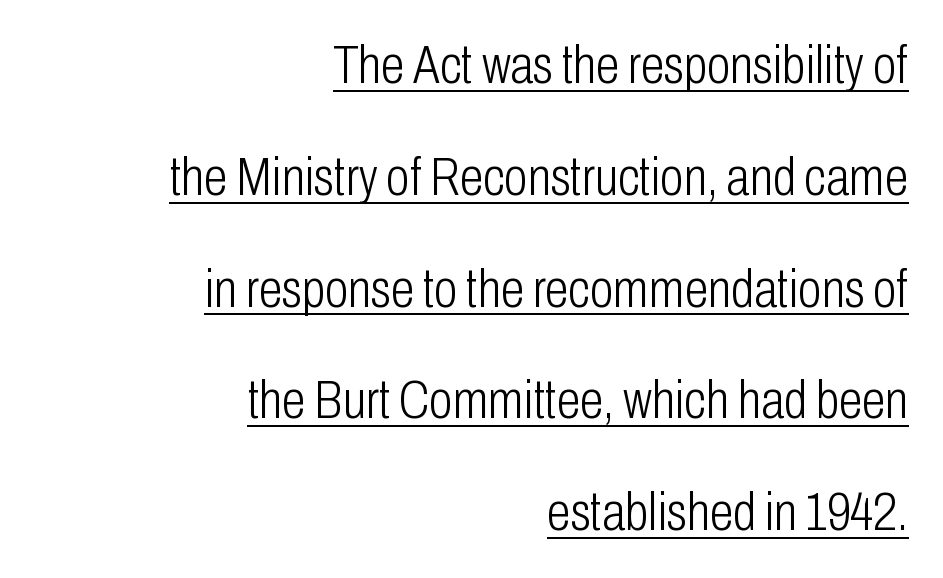
Stem width sits at or under what a default text font uses. It's the straight-up-and-down kind of type. Notice how the passage keeps a crisp vertical edge on the right only. Nobody touched the tracking dial on this one. Is there an underline? Yes — a line sits under the letters.
